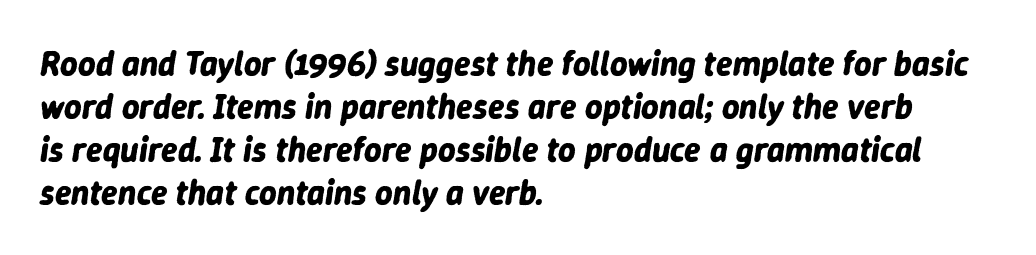
The image shows 34 px bold type, italic (leaning right); set left-aligned, normal line spacing (1.26x), normal letter spacing, not underlined; low stroke contrast and a medium x-height.
